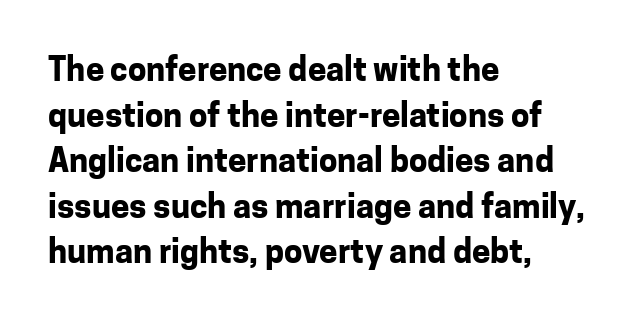
The image shows 33 px bold sans-serif type, upright; set left-aligned, normal line spacing (1.38x), normal letter spacing, not underlined; low stroke contrast and a medium x-height.
